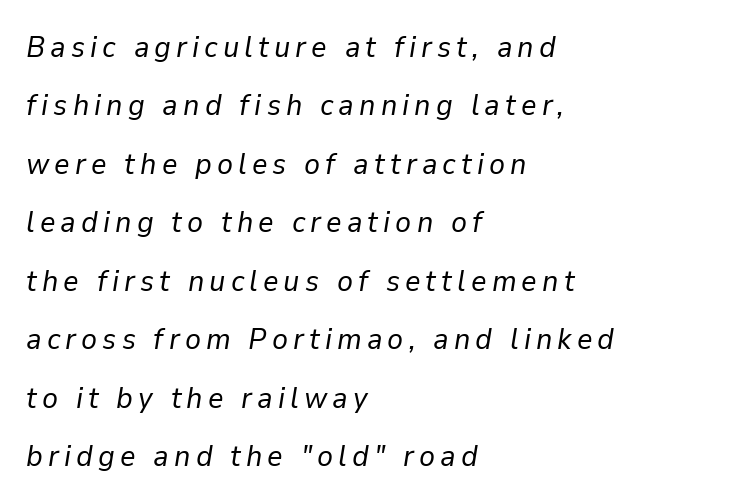
The image shows 30 px regular-weight type, italic (leaning right); set left-aligned, loose line spacing (1.95x), not underlined; low stroke contrast and a medium x-height.
